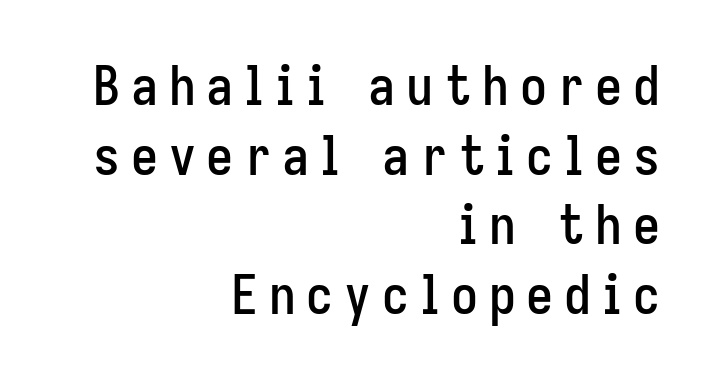
{"serif": "no", "italic": "no", "width": "condensed", "stroke_contrast": "low", "x_height": "medium", "monospaced": "no", "underline": "no", "align": "right", "line_spacing": "normal", "line_spacing_ratio": 1.29, "letter_spacing": "wide", "letter_spacing_em": 0.2, "glyph_px": 54}
